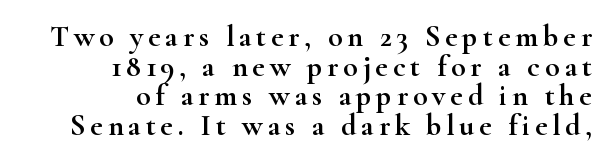
The image shows 30 px wide serif type, upright; set right-aligned, tight line spacing (0.99x), not underlined; high stroke contrast and a small x-height.
